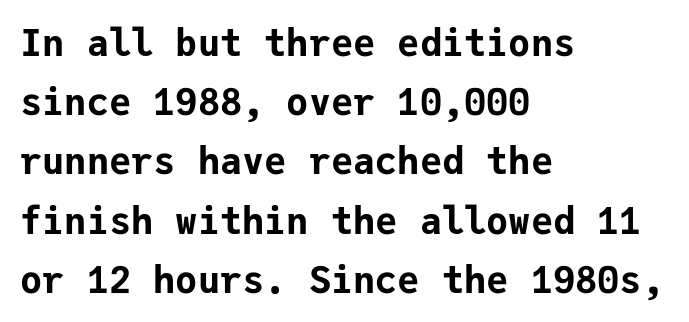
The image shows 37 px bold sans-serif type, upright, monospaced; set left-aligned, normal line spacing (1.6x), normal letter spacing, not underlined; low stroke contrast and a medium x-height.
